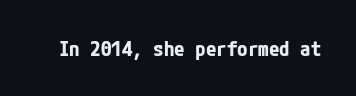
The image shows 21 px bold type, upright; set normal letter spacing, not underlined.
